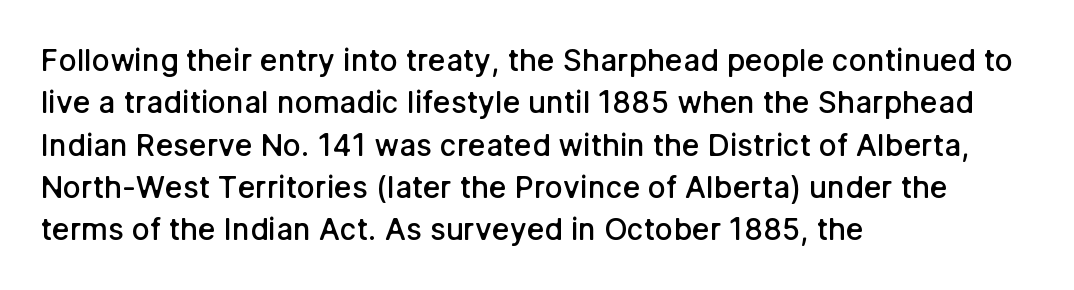
{"serif": "no", "italic": "no", "bold": "semi", "weight": "semibold", "width": "normal", "stroke_contrast": "low", "x_height": "medium", "monospaced": "no", "underline": "no", "align": "left", "line_spacing": "normal", "line_spacing_ratio": 1.41, "letter_spacing": "normal", "letter_spacing_em": 0.0, "glyph_px": 30}
